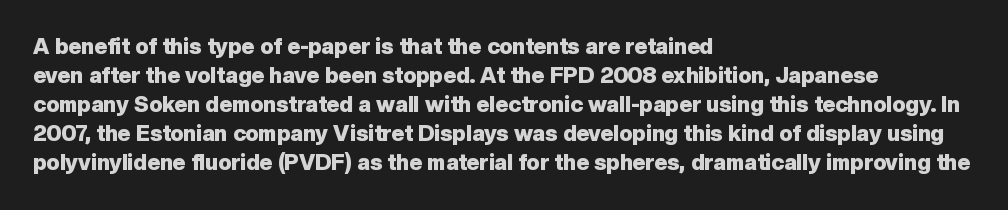
The image shows 22 px bold type, upright; set left-aligned, normal line spacing (1.32x), normal letter spacing, not underlined.
